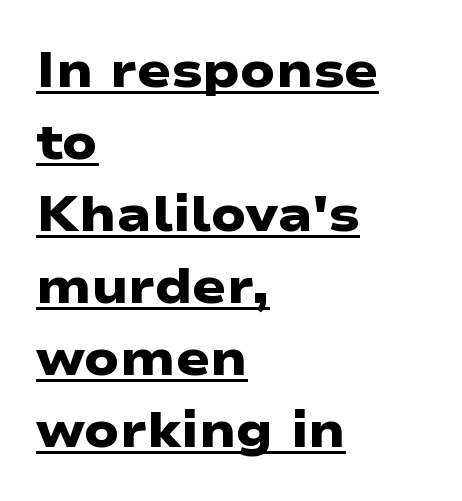
{"serif": "no", "bold": "yes", "weight": "heavy", "width": "wide", "stroke_contrast": "low", "x_height": "medium", "monospaced": "no", "underline": "yes", "align": "left", "line_spacing": "normal", "line_spacing_ratio": 1.44, "letter_spacing": "normal", "letter_spacing_em": 0.0, "glyph_px": 50}
